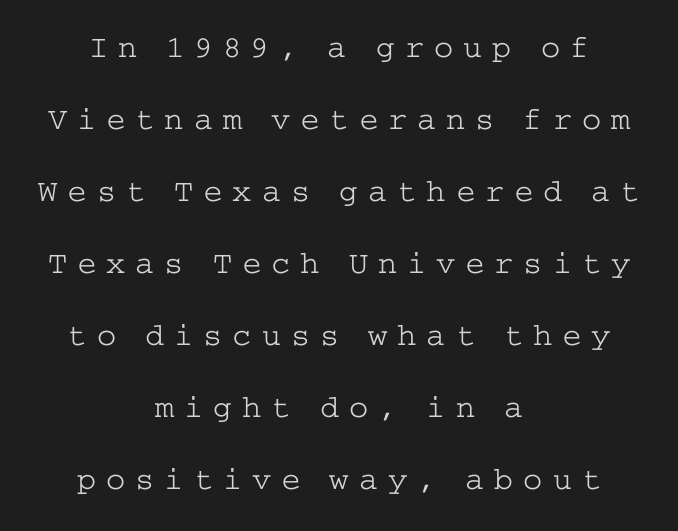
The image shows 32 px light, wide serif type, upright; set centered, loose line spacing (2.25x), unusually wide letter spacing (+0.31 em), not underlined; low stroke contrast and a medium x-height.
